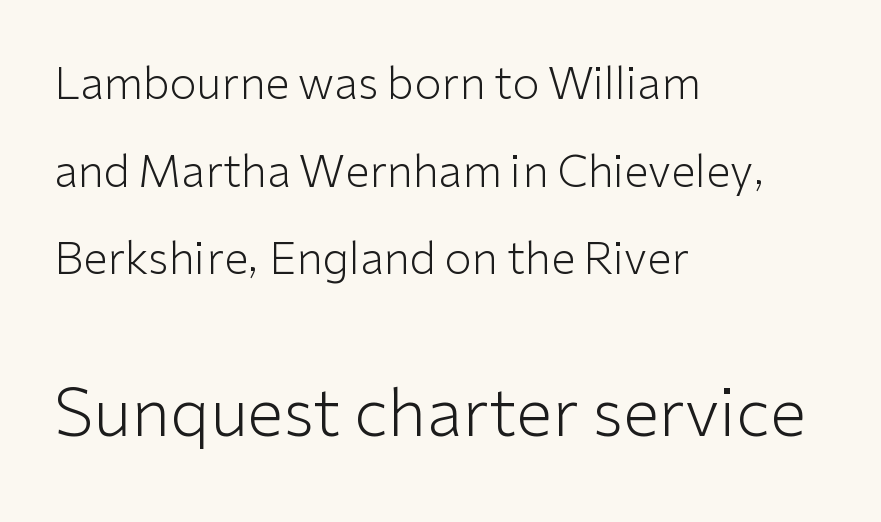
{"serif": "no", "italic": "no", "bold": "no", "weight": "light", "width": "normal", "stroke_contrast": "low", "x_height": "medium", "monospaced": "no", "underline": "no", "align": "left", "line_spacing": "loose", "line_spacing_ratio": 1.99, "letter_spacing": "normal", "letter_spacing_em": 0.0, "larger_block": "second", "size_ratio": 1.5, "glyph_px": 66}
